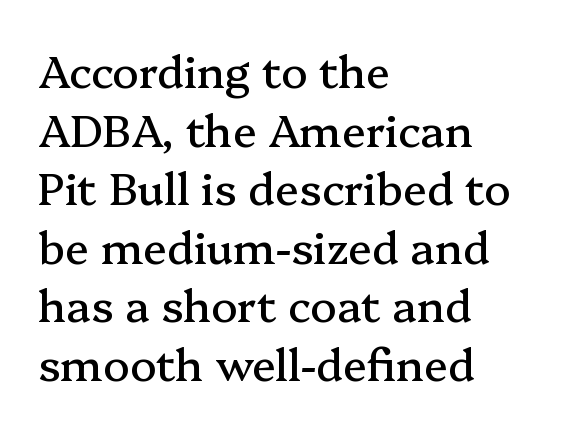
These lines were composed using upright roman letters. The face used here is proportionally spaced, like ordinary book or web type. Every row of glyphs begins at an identical x-position on the left. The face used here is rendered with its standard letterfit.
